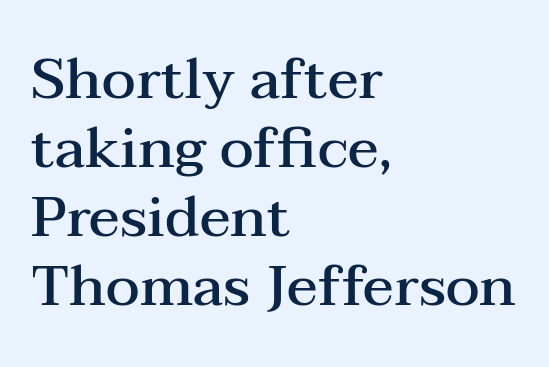
{"serif": "yes", "italic": "no", "bold": "semi", "weight": "semibold", "width": "wide", "stroke_contrast": "medium", "x_height": "medium", "monospaced": "no", "underline": "no", "align": "left", "line_spacing_ratio": 1.21, "letter_spacing": "normal", "letter_spacing_em": 0.0, "glyph_px": 57}
